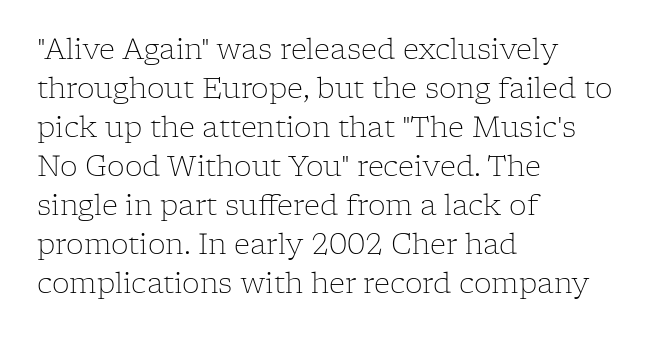
No heavy texture on the line: the type isn't bold. The face used here is proportionally spaced, like ordinary book or web type. Where is the straight margin? On the left. This rendering leaves character spacing at its baseline value. Are there feet on the stems? There are — it's a serif.
